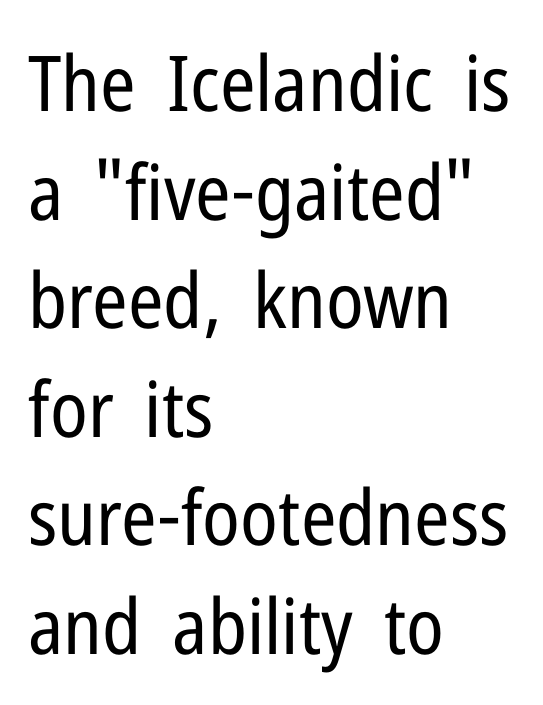
Q: Is the text bold? A: No.
Q: Is the text italic (slanted)? A: No, it is upright.
Q: Is the typeface a serif or a sans-serif typeface? A: Sans-serif.
Q: Is the text underlined? A: No.
Q: How is the paragraph aligned? A: Left-aligned.
Q: Is the spacing between letters normal or unusually wide? A: Normal.
Q: Is the spacing between lines tight, normal or loose? A: Normal.
Q: Width (condensed, normal, or wide)? A: Condensed.
Q: Stroke contrast? A: Low.
Q: x-height? A: Medium.
Q: Monospaced? A: No.
